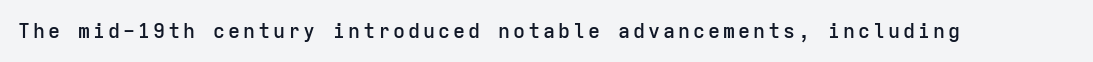
Q: Is the text bold? A: Semi-bold.
Q: Is the text italic (slanted)? A: No, it is upright.
Q: Is the text underlined? A: No.
